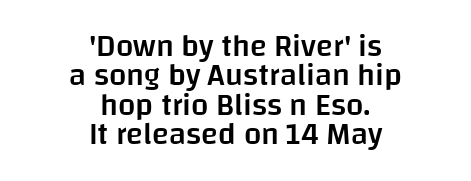
Q: Is the text bold? A: Semi-bold.
Q: Is the text italic (slanted)? A: No, it is upright.
Q: Is the typeface a serif or a sans-serif typeface? A: Sans-serif.
Q: Is the text underlined? A: No.
Q: How is the paragraph aligned? A: Centered.
Q: Is the spacing between letters normal or unusually wide? A: Normal.
Q: Is the spacing between lines tight, normal or loose? A: Tight.
Q: Width (condensed, normal, or wide)? A: Normal.
Q: Stroke contrast? A: Low.
Q: x-height? A: Large.
Q: Monospaced? A: No.
